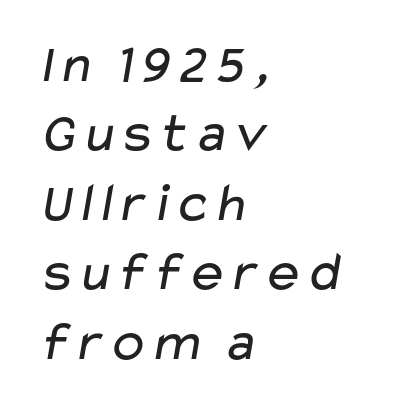
The image shows 56 px regular-weight, wide sans-serif type; set left-aligned, line spacing 1.24x, normal letter spacing, not underlined; low stroke contrast and a medium x-height.
